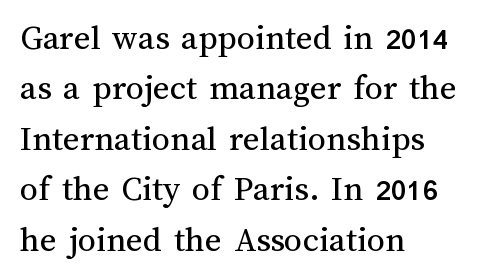
Letters rest on an invisible, unmarked baseline. Students, observe: this is what conventionally led text looks like. In terms of posture, this sample is upright. On a weight scale, this lands at 450 or below. You could not count columns in this text — the font is proportionally spaced. This rendering leaves character spacing at its baseline value.
